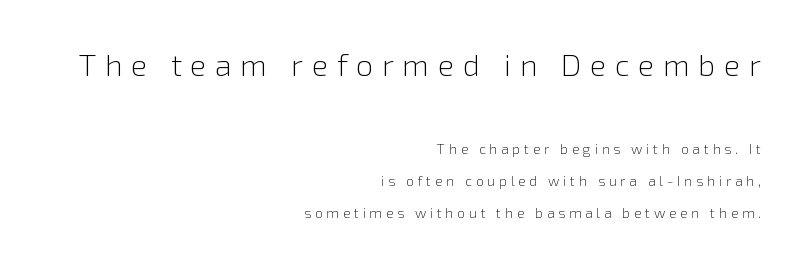
{"serif": "no", "italic": "no", "bold": "no", "weight": "light", "width": "normal", "stroke_contrast": "low", "x_height": "medium", "monospaced": "no", "underline": "no", "align": "right", "line_spacing": "loose", "line_spacing_ratio": 2.27, "letter_spacing": "wide", "letter_spacing_em": 0.27, "larger_block": "first", "size_ratio": 2.21, "glyph_px": 31}
